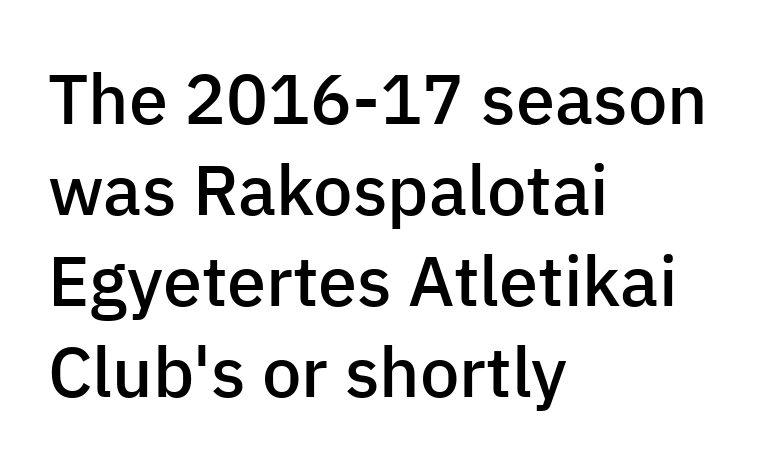
{"serif": "no", "italic": "no", "bold": "semi", "weight": "semibold", "width": "normal", "stroke_contrast": "low", "x_height": "medium", "monospaced": "no", "underline": "no", "align": "left", "line_spacing": "normal", "line_spacing_ratio": 1.3, "letter_spacing": "normal", "letter_spacing_em": 0.0, "glyph_px": 70}
